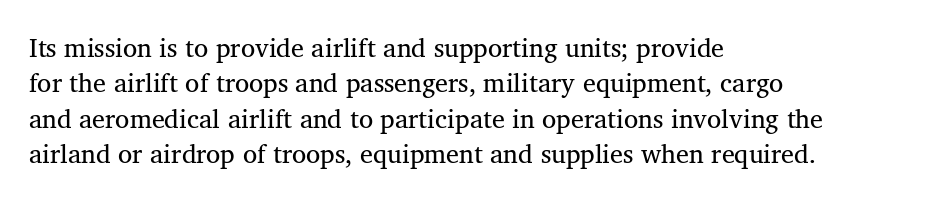
Honestly, there is no underline to notice here at all. Students, observe: this is what conventionally led text looks like. No extra tracking has been applied to these lines. Stems here are at most as thick as an everyday book face. One-word summary of the alignment: left.
